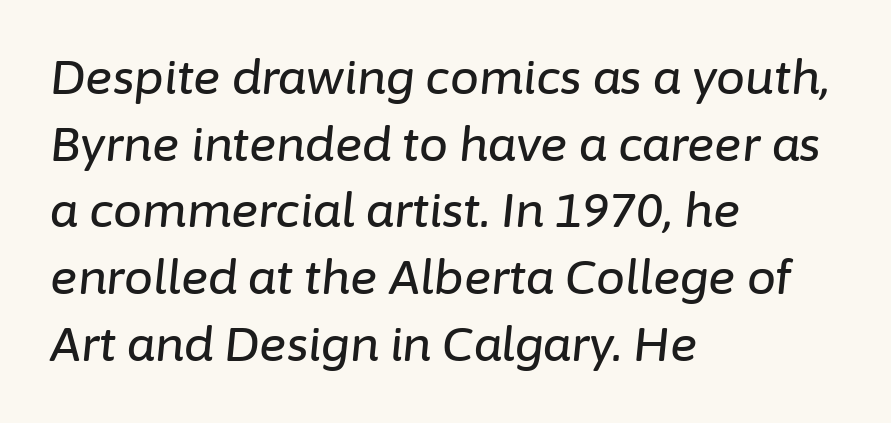
Varying glyph widths throughout — classic text-font behaviour. The block of text has a typical density, with ordinary space between rows. Each line starts at the same left margin while the right side varies. The letters are slanted; this is an italic face.
